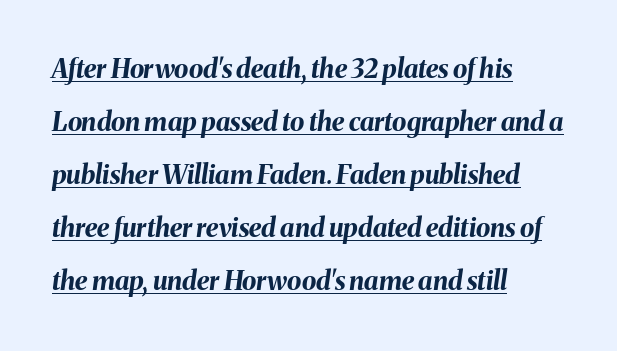
The horizontal fit of the characters is conventional and even. If you drew a ruler down the left edge, every line would touch it. Like a heading marked for emphasis, these lines bear an underscore. The designer dialed line spacing up above the default. The rendering uses a bold face; every stroke is thick and dark.
